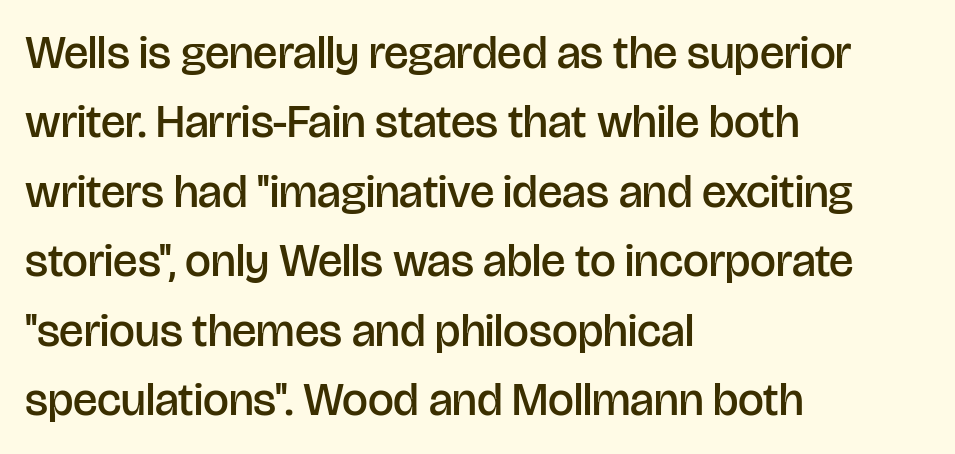
The image shows 46 px semibold sans-serif type, upright; set left-aligned, normal line spacing (1.51x), normal letter spacing, not underlined; low stroke contrast and a large x-height.
